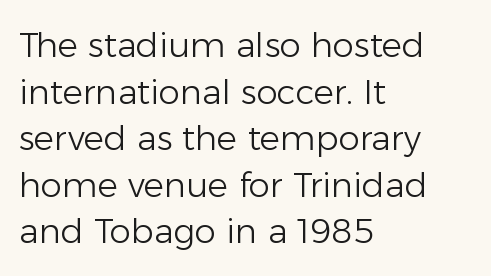
The image shows 34 px light sans-serif type, upright; set left-aligned, normal line spacing (1.37x), normal letter spacing, not underlined; low stroke contrast and a medium x-height.
